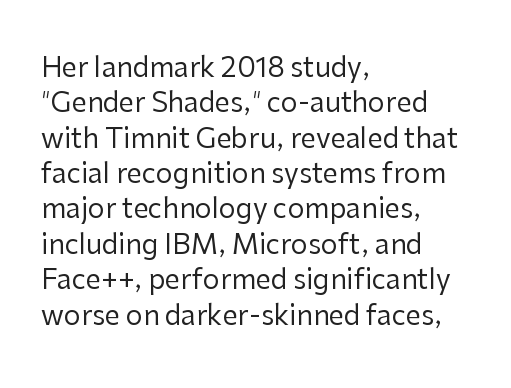
Q: Is the text bold? A: No.
Q: Is the text italic (slanted)? A: No, it is upright.
Q: Is the text underlined? A: No.
Q: How is the paragraph aligned? A: Left-aligned.
Q: Is the spacing between letters normal or unusually wide? A: Normal.
Q: Is the spacing between lines tight, normal or loose? A: Normal.
